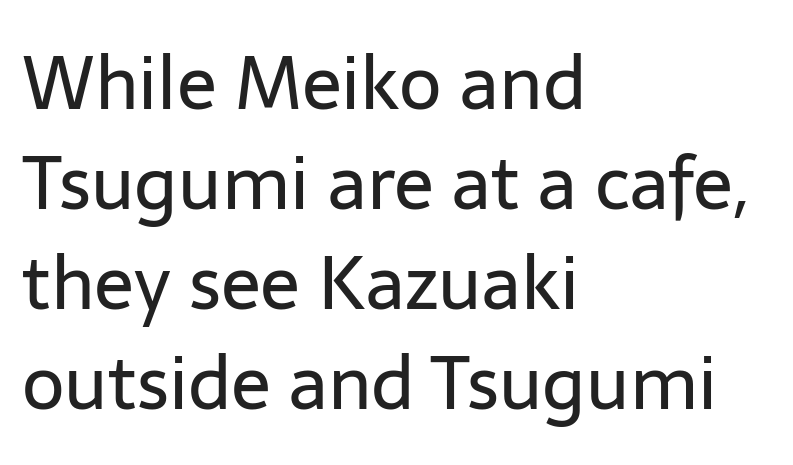
Q: Is the text bold? A: No.
Q: Is the text italic (slanted)? A: No, it is upright.
Q: Is the typeface a serif or a sans-serif typeface? A: Sans-serif.
Q: Is the text underlined? A: No.
Q: How is the paragraph aligned? A: Left-aligned.
Q: Is the spacing between letters normal or unusually wide? A: Normal.
Q: Is the spacing between lines tight, normal or loose? A: Normal.
Q: Width (condensed, normal, or wide)? A: Normal.
Q: Stroke contrast? A: Low.
Q: x-height? A: Medium.
Q: Monospaced? A: No.
